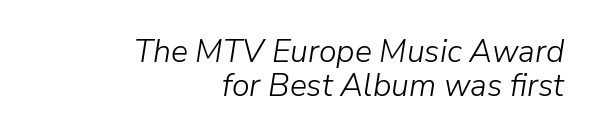
The image shows 32 px light type, italic (leaning right); set right-aligned, tight line spacing (1.05x), normal letter spacing, not underlined; low stroke contrast and a medium x-height.
